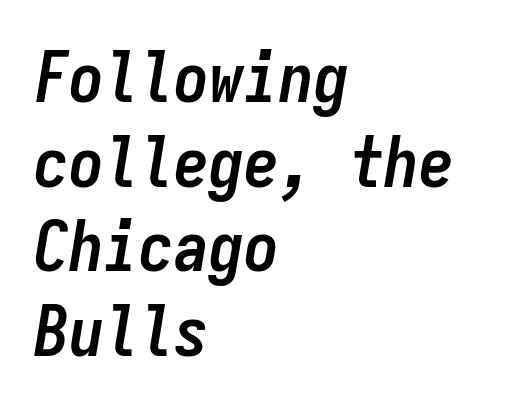
The image shows 70 px semibold, condensed type, italic (leaning right), monospaced; set left-aligned, line spacing 1.21x, normal letter spacing, not underlined; low stroke contrast and a medium x-height.
